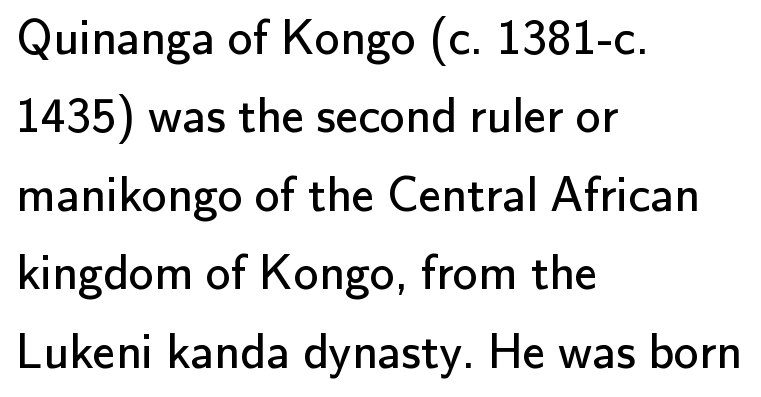
{"serif": "no", "italic": "no", "bold": "no", "weight": "regular", "width": "normal", "stroke_contrast": "low", "x_height": "small", "monospaced": "no", "underline": "no", "align": "left", "line_spacing": "normal", "line_spacing_ratio": 1.57, "letter_spacing": "normal", "letter_spacing_em": 0.0, "glyph_px": 50}
